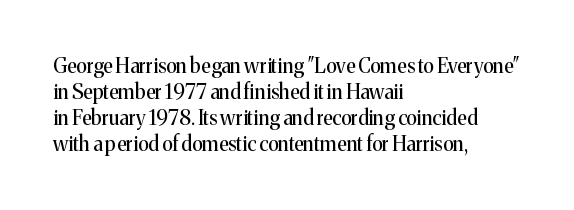
{"italic": "no", "bold": "no", "underline": "no", "align": "left", "line_spacing": "normal", "line_spacing_ratio": 1.3, "letter_spacing": "normal", "letter_spacing_em": 0.0, "glyph_px": 20}
